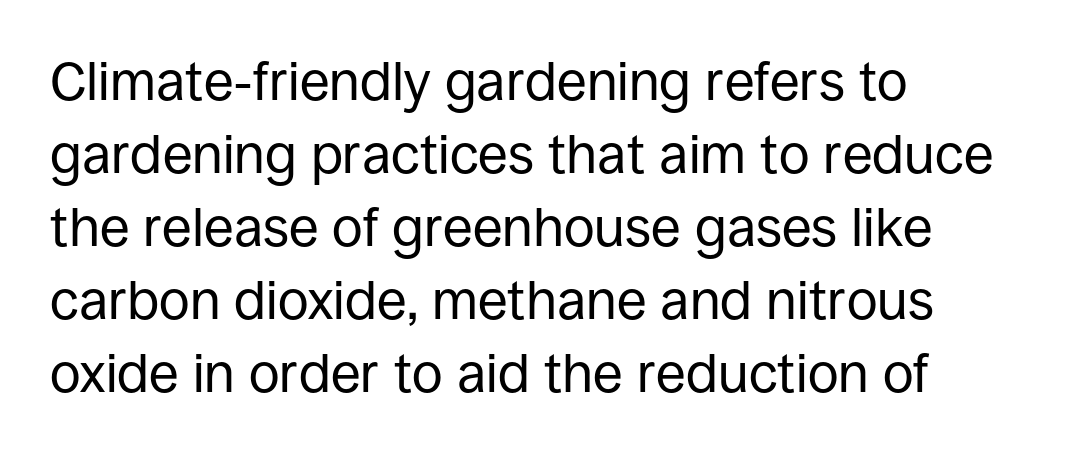
The image shows 54 px regular-weight sans-serif type, upright; set left-aligned, normal line spacing (1.35x), normal letter spacing, not underlined; low stroke contrast and a large x-height.
